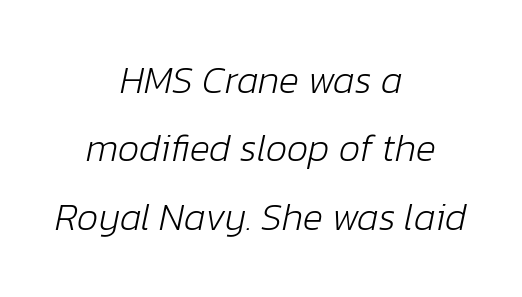
Q: Is the text bold? A: No.
Q: Is the text italic (slanted)? A: Yes, it leans right by about 12 degrees.
Q: Is the text underlined? A: No.
Q: How is the paragraph aligned? A: Centered.
Q: Is the spacing between letters normal or unusually wide? A: Normal.
Q: Width (condensed, normal, or wide)? A: Normal.
Q: Stroke contrast? A: Low.
Q: x-height? A: Medium.
Q: Monospaced? A: No.
